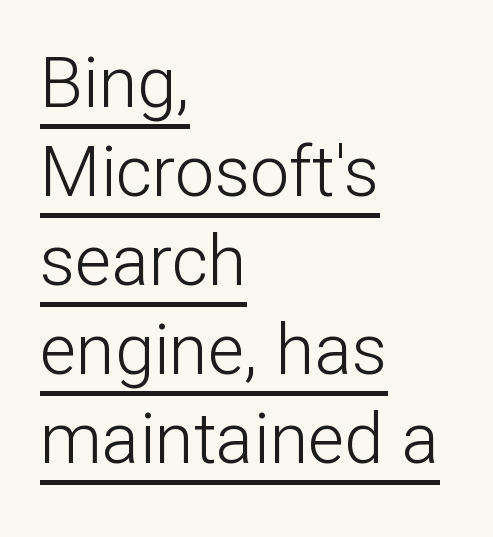
Weight: regular or lighter. The designer left line spacing at the default. The face used here is a sans, in the tradition of grotesques and geometrics. It's the straight-up-and-down kind of type.
